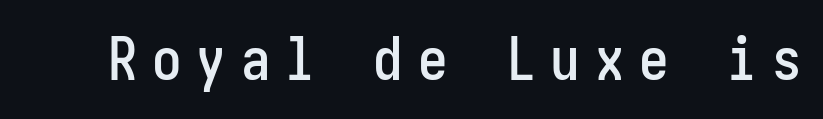
{"serif": "no", "italic": "no", "width": "condensed", "stroke_contrast": "low", "x_height": "medium", "underline": "no", "letter_spacing": "wide", "letter_spacing_em": 0.25, "glyph_px": 59}
